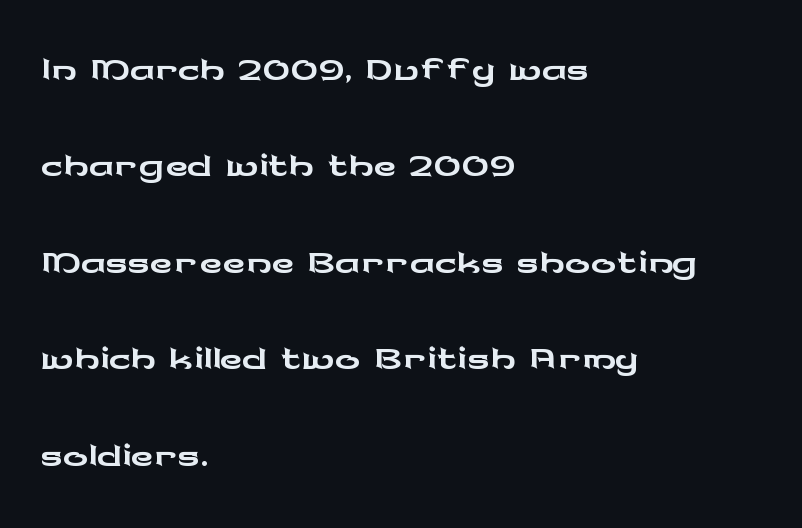
{"serif": "no", "italic": "no", "width": "wide", "stroke_contrast": "low", "x_height": "medium", "monospaced": "no", "underline": "no", "align": "left", "line_spacing": "normal", "line_spacing_ratio": 1.53, "letter_spacing": "normal", "letter_spacing_em": 0.0, "glyph_px": 63}
